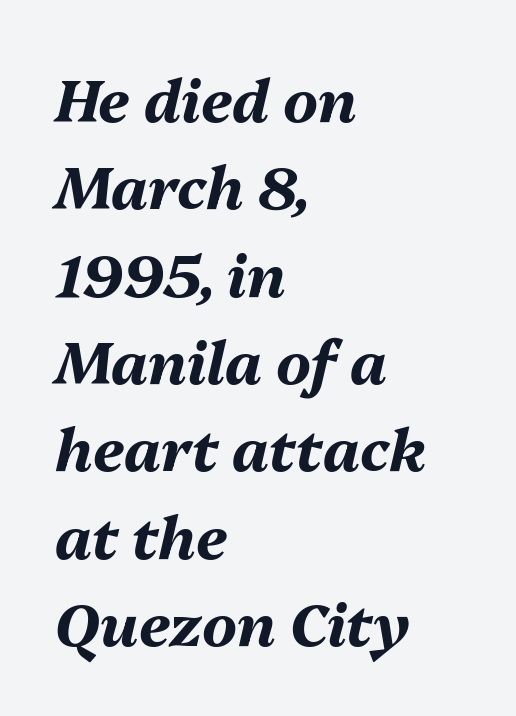
The image shows 59 px bold type, italic (leaning right); set left-aligned, normal line spacing (1.48x), normal letter spacing, not underlined; medium stroke contrast and a medium x-height.
